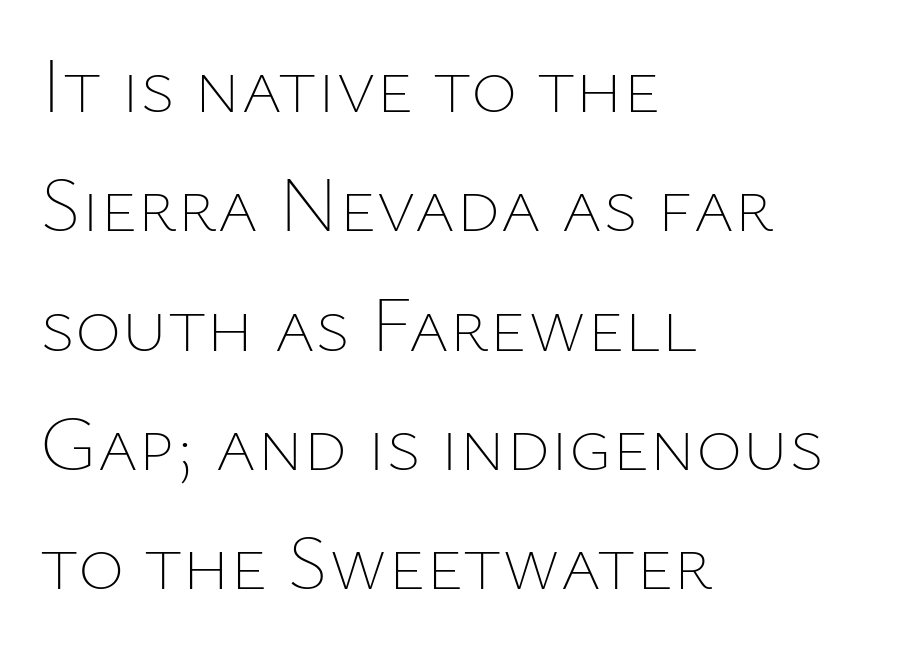
Q: Is the text bold? A: No.
Q: Is the text italic (slanted)? A: No, it is upright.
Q: Is the text underlined? A: No.
Q: How is the paragraph aligned? A: Left-aligned.
Q: Is the spacing between letters normal or unusually wide? A: Normal.
Q: Is the spacing between lines tight, normal or loose? A: Normal.
Q: Width (condensed, normal, or wide)? A: Normal.
Q: Stroke contrast? A: Low.
Q: x-height? A: Medium.
Q: Monospaced? A: No.
